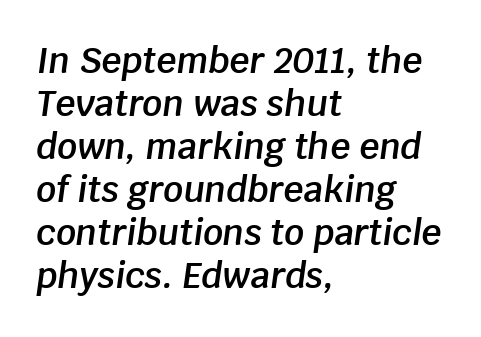
Q: Is the text bold? A: Semi-bold.
Q: Is the text italic (slanted)? A: Yes, it leans right by about 8 degrees.
Q: Is the text underlined? A: No.
Q: How is the paragraph aligned? A: Left-aligned.
Q: Is the spacing between letters normal or unusually wide? A: Normal.
Q: Width (condensed, normal, or wide)? A: Normal.
Q: Stroke contrast? A: Low.
Q: x-height? A: Large.
Q: Monospaced? A: No.
